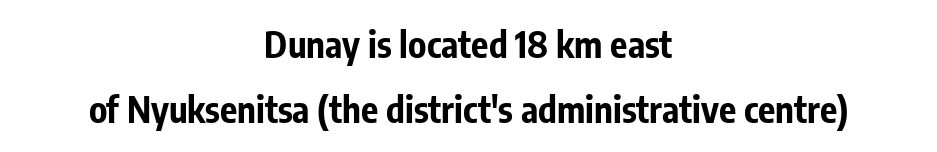
{"serif": "no", "italic": "no", "bold": "yes", "weight": "bold", "width": "condensed", "stroke_contrast": "low", "x_height": "medium", "monospaced": "no", "underline": "no", "align": "center", "line_spacing_ratio": 1.81, "letter_spacing": "normal", "letter_spacing_em": 0.0, "glyph_px": 36}
